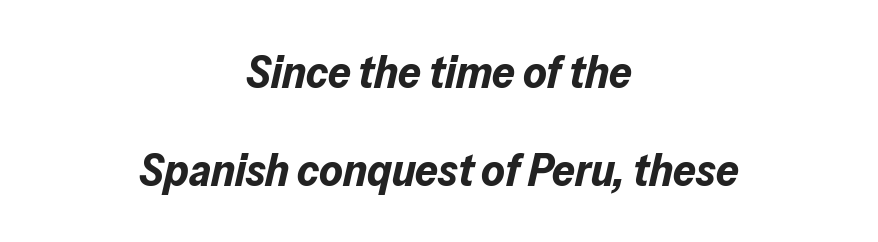
The lines are quadded center. Unmarked baselines from the first word to the last. Italic: yes, the glyphs are oblique. Nothing unusual about the tracking: characters are spaced as the font intends. As a designer I'd log this as weight 700, bold. Regarding leading, the lines here are spaced well apart.
